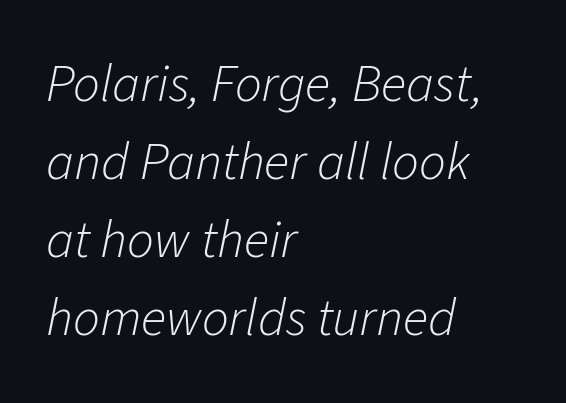
Q: Is the text bold? A: No.
Q: Is the text italic (slanted)? A: Yes, it leans right by about 11 degrees.
Q: Is the text underlined? A: No.
Q: How is the paragraph aligned? A: Left-aligned.
Q: Is the spacing between letters normal or unusually wide? A: Normal.
Q: Is the spacing between lines tight, normal or loose? A: Normal.
Q: Width (condensed, normal, or wide)? A: Normal.
Q: Stroke contrast? A: Low.
Q: x-height? A: Medium.
Q: Monospaced? A: No.
